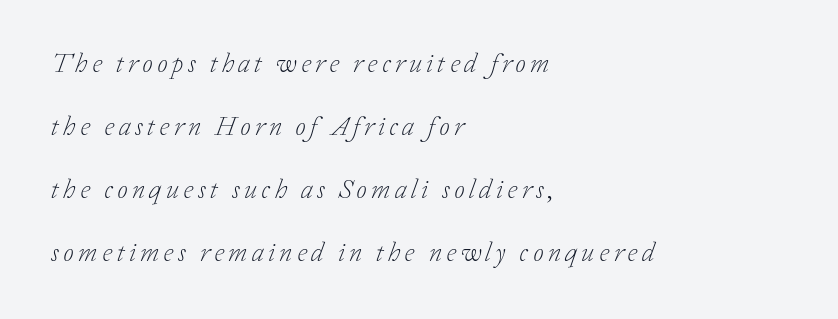
{"italic": "yes", "lean": "right", "slant_degrees": 20, "bold": "no", "underline": "no", "align": "left", "line_spacing": "loose", "line_spacing_ratio": 2.33, "glyph_px": 27}
